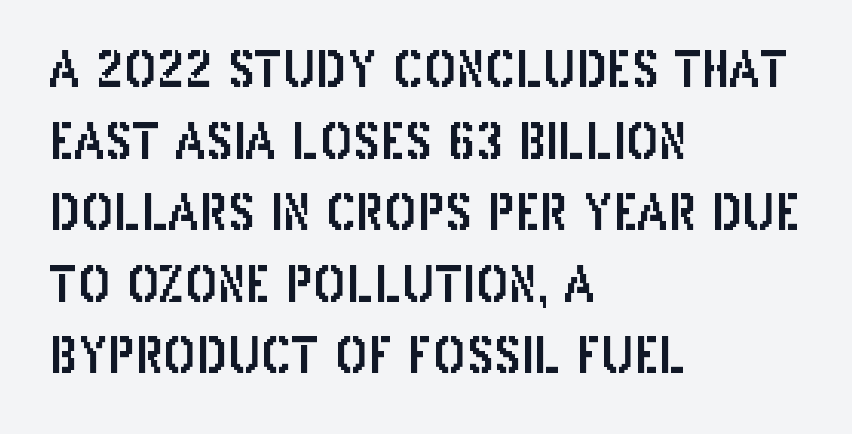
The image shows 49 px condensed sans-serif type, upright; set left-aligned, normal line spacing (1.46x), normal letter spacing, not underlined; low stroke contrast and a large x-height.
